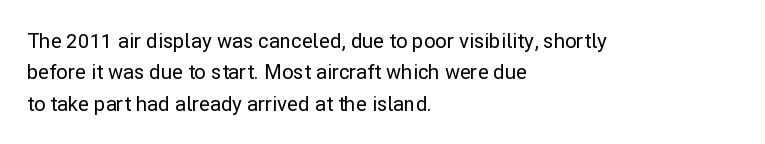
Q: Is the text italic (slanted)? A: No, it is upright.
Q: Is the text underlined? A: No.
Q: How is the paragraph aligned? A: Left-aligned.
Q: Is the spacing between letters normal or unusually wide? A: Normal.
Q: Is the spacing between lines tight, normal or loose? A: Normal.
